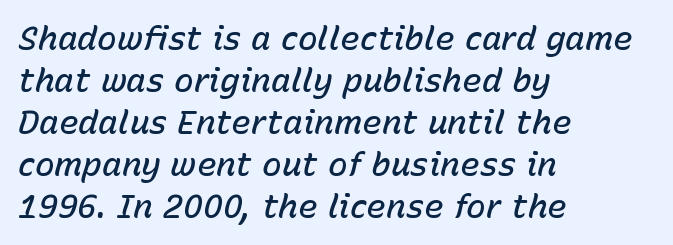
Q: Is the text bold? A: Semi-bold.
Q: Is the text italic (slanted)? A: Yes, it leans right by about 15 degrees.
Q: Is the text underlined? A: No.
Q: How is the paragraph aligned? A: Left-aligned.
Q: Is the spacing between letters normal or unusually wide? A: Normal.
Q: Is the spacing between lines tight, normal or loose? A: Normal.
Q: Width (condensed, normal, or wide)? A: Normal.
Q: Stroke contrast? A: Low.
Q: x-height? A: Medium.
Q: Monospaced? A: No.
